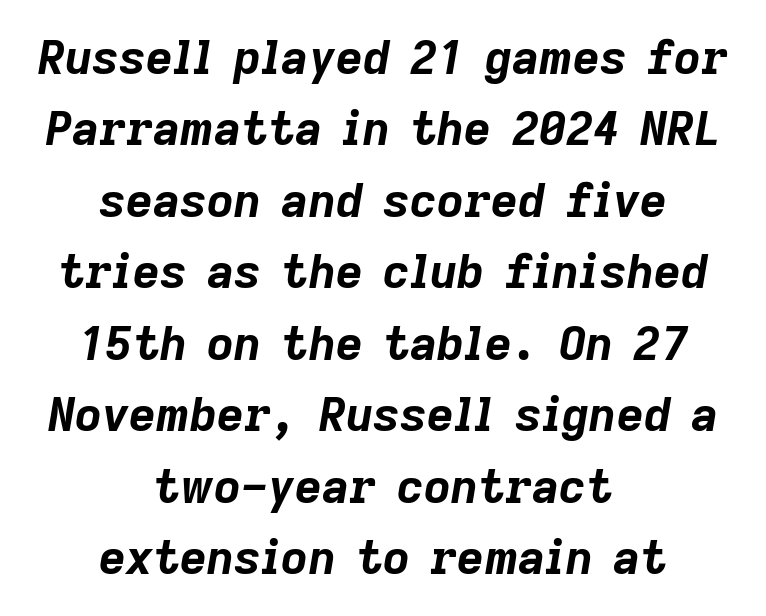
{"italic": "yes", "lean": "right", "slant_degrees": 9, "bold": "yes", "weight": "bold", "width": "normal", "stroke_contrast": "low", "x_height": "medium", "monospaced": "no", "underline": "no", "align": "center", "line_spacing": "normal", "line_spacing_ratio": 1.52, "letter_spacing": "normal", "letter_spacing_em": 0.0, "glyph_px": 47}
